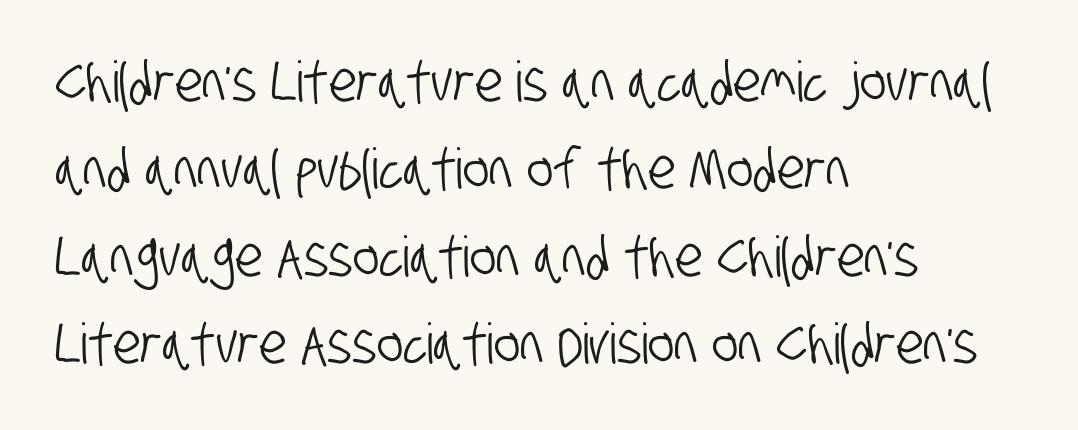
Descender tails drop into unmarked territory. Is the block centered? No — it sits flush against the left margin. Think of a printed novel: that variable character pitch is what you see here. Does the leading feel generous? No, just average. Characters follow at the spacing the type designer built in. Does the type have serifs? No, each stem ends abruptly.
